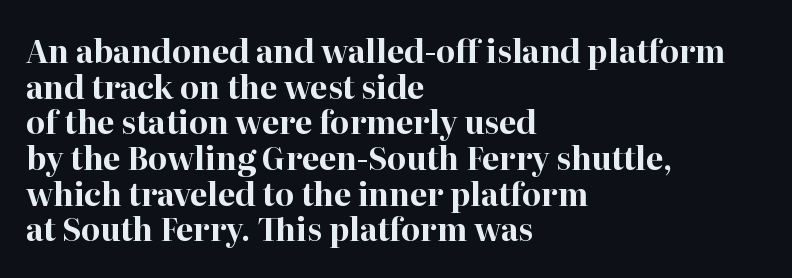
The image shows 31 px bold serif type, upright; set left-aligned, tight line spacing (1.15x), normal letter spacing, not underlined; high stroke contrast and a medium x-height.
